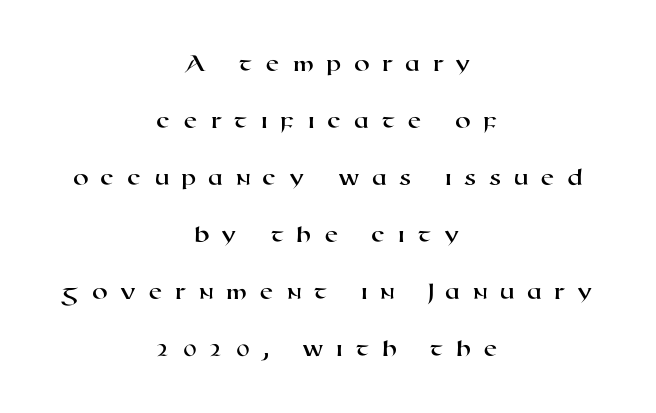
The image shows 25 px text type; set centered, loose line spacing (2.28x), unusually wide letter spacing (+0.49 em), not underlined.
